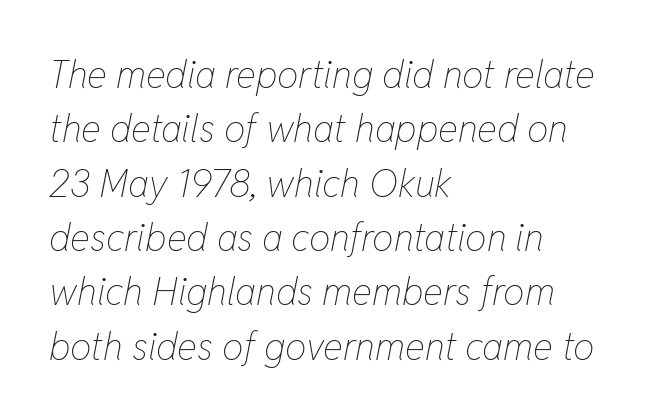
{"italic": "yes", "lean": "right", "slant_degrees": 11, "bold": "no", "weight": "thin", "width": "condensed", "stroke_contrast": "low", "x_height": "medium", "monospaced": "no", "underline": "no", "align": "left", "line_spacing": "normal", "line_spacing_ratio": 1.43, "letter_spacing": "normal", "letter_spacing_em": 0.0, "glyph_px": 38}
